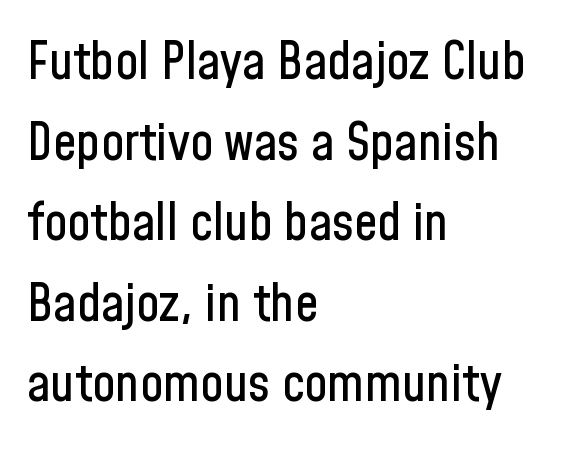
Q: Is the text italic (slanted)? A: No, it is upright.
Q: Is the typeface a serif or a sans-serif typeface? A: Sans-serif.
Q: Is the text underlined? A: No.
Q: How is the paragraph aligned? A: Left-aligned.
Q: Is the spacing between letters normal or unusually wide? A: Normal.
Q: Is the spacing between lines tight, normal or loose? A: Normal.
Q: Width (condensed, normal, or wide)? A: Condensed.
Q: Stroke contrast? A: Low.
Q: x-height? A: Medium.
Q: Monospaced? A: No.
